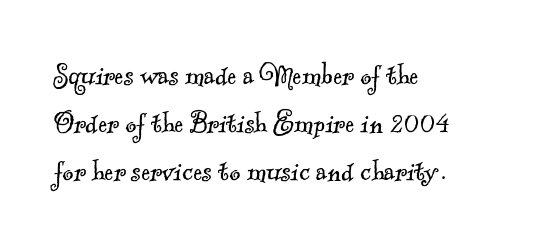
Q: Is the text bold? A: No.
Q: Is the typeface a serif or a sans-serif typeface? A: Serif.
Q: Is the text underlined? A: No.
Q: How is the paragraph aligned? A: Left-aligned.
Q: Is the spacing between letters normal or unusually wide? A: Normal.
Q: Is the spacing between lines tight, normal or loose? A: Normal.
Q: Width (condensed, normal, or wide)? A: Normal.
Q: x-height? A: Small.
Q: Monospaced? A: No.
